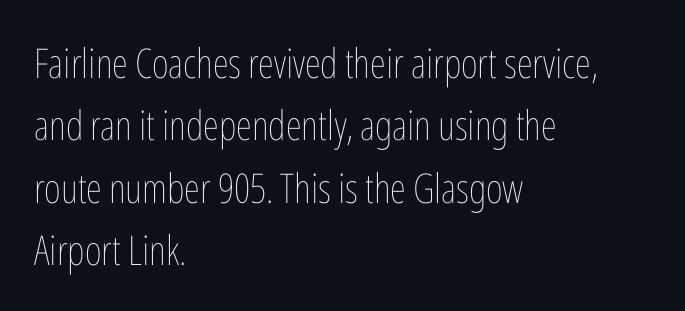
The image shows 41 px thin, condensed type, upright; set left-aligned, normal line spacing (1.52x), normal letter spacing, not underlined; low stroke contrast and a medium x-height.
